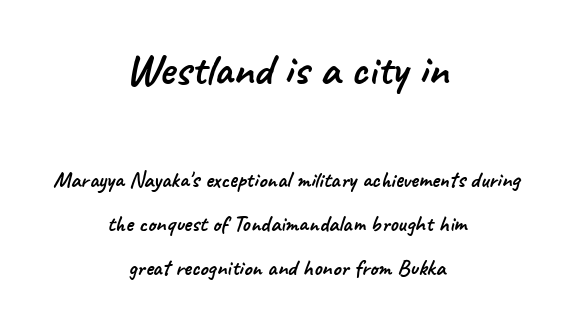
The image shows 46 px sans-serif type; set centered, loose line spacing (1.92x), normal letter spacing, not underlined; the first (top) block is 2.0x larger; low stroke contrast and a small x-height.
